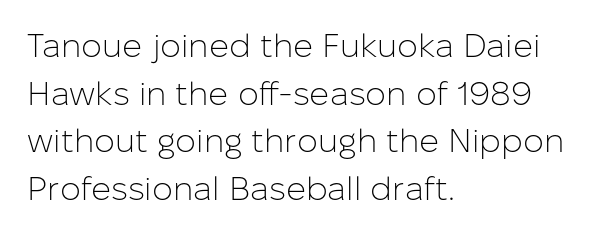
The image shows 33 px light sans-serif type, upright; set left-aligned, normal line spacing (1.44x), normal letter spacing, not underlined; low stroke contrast and a medium x-height.
